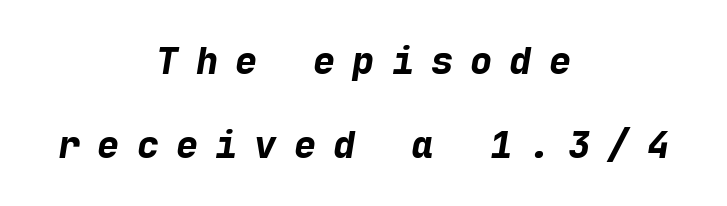
The image shows 37 px bold type, italic (leaning right), monospaced; set centered, loose line spacing (2.27x), unusually wide letter spacing (+0.46 em), not underlined; low stroke contrast and a medium x-height.
